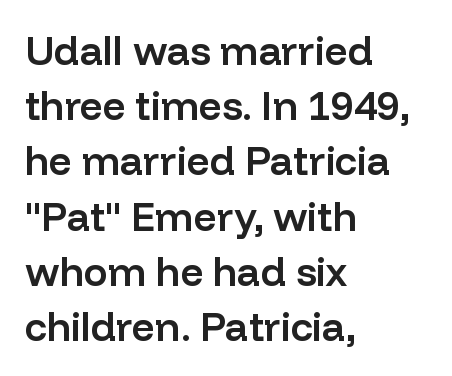
The image shows 40 px semibold sans-serif type, upright; set left-aligned, normal line spacing (1.38x), normal letter spacing, not underlined; low stroke contrast and a medium x-height.
